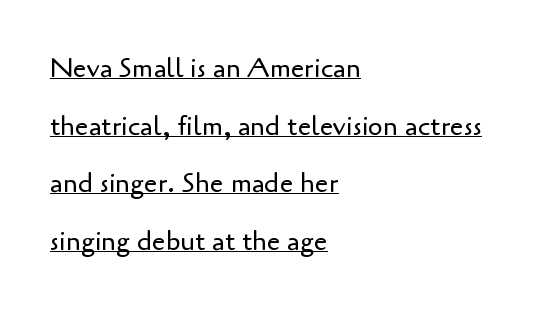
{"italic": "no", "bold": "no", "underline": "yes", "align": "left", "line_spacing": "loose", "line_spacing_ratio": 2.13, "letter_spacing": "normal", "letter_spacing_em": 0.0, "glyph_px": 27}
